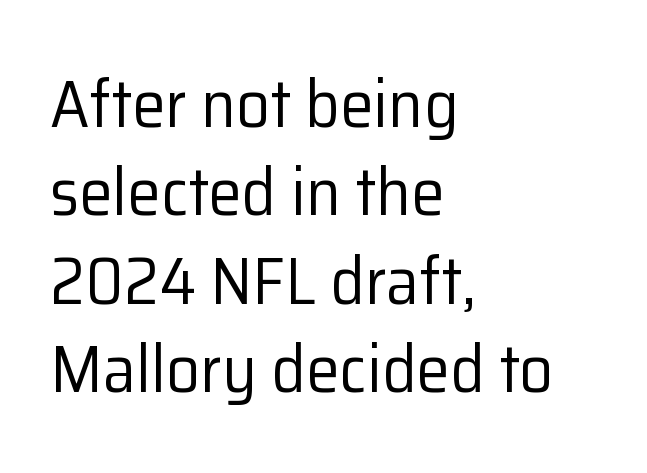
The image shows 67 px regular-weight sans-serif type, upright; set left-aligned, normal line spacing (1.32x), normal letter spacing, not underlined; low stroke contrast and a medium x-height.
